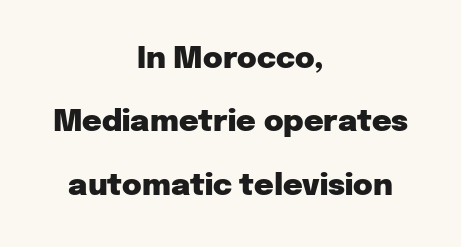
Q: Is the text bold? A: Yes.
Q: Is the text italic (slanted)? A: No, it is upright.
Q: Is the typeface a serif or a sans-serif typeface? A: Sans-serif.
Q: Is the text underlined? A: No.
Q: How is the paragraph aligned? A: Centered.
Q: Is the spacing between letters normal or unusually wide? A: Normal.
Q: Is the spacing between lines tight, normal or loose? A: Loose.
Q: Width (condensed, normal, or wide)? A: Normal.
Q: Stroke contrast? A: Low.
Q: x-height? A: Medium.
Q: Monospaced? A: No.
